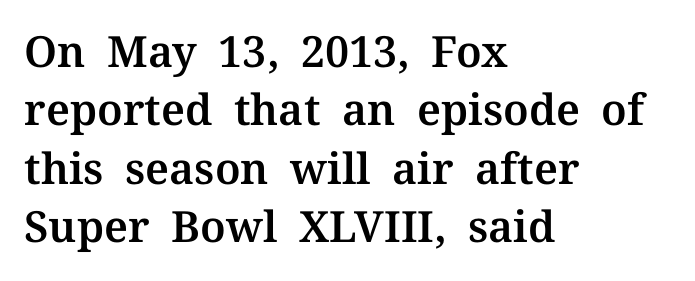
Q: Is the text italic (slanted)? A: No, it is upright.
Q: Is the typeface a serif or a sans-serif typeface? A: Serif.
Q: Is the text underlined? A: No.
Q: How is the paragraph aligned? A: Left-aligned.
Q: Is the spacing between letters normal or unusually wide? A: Normal.
Q: Is the spacing between lines tight, normal or loose? A: Normal.
Q: Width (condensed, normal, or wide)? A: Normal.
Q: Stroke contrast? A: Medium.
Q: x-height? A: Medium.
Q: Monospaced? A: No.
